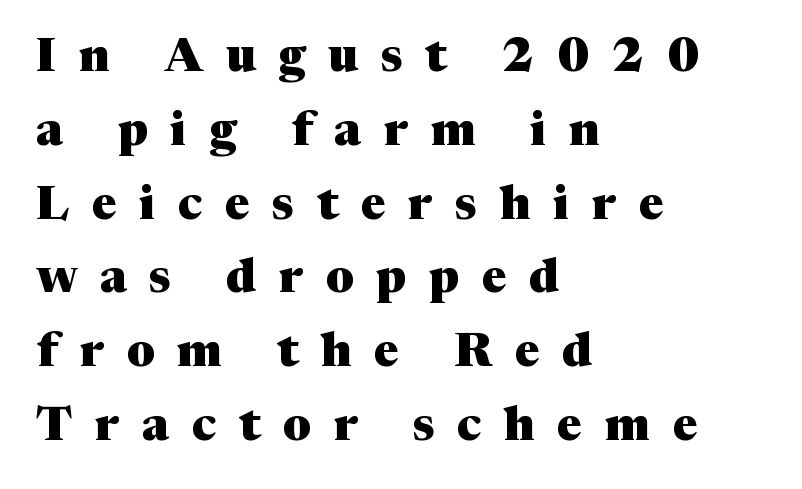
To sum up the face: it has serifs. Has an underline been added? It has not. Look at the tracking — it's clearly loosened, letters drifting apart. Visually the block forms a straight wall on the left and a jagged coastline on the right.
